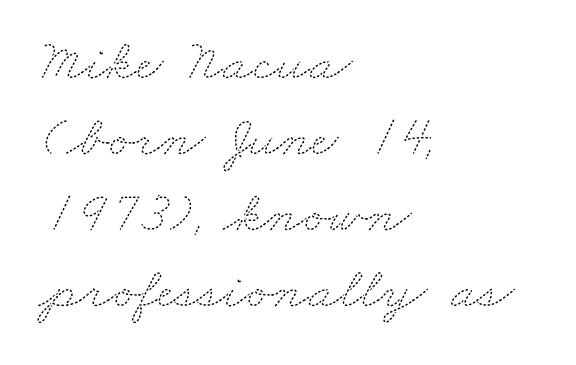
The image shows 59 px thin, wide type; set left-aligned, normal line spacing (1.29x), normal letter spacing, not underlined; medium stroke contrast and a small x-height.
